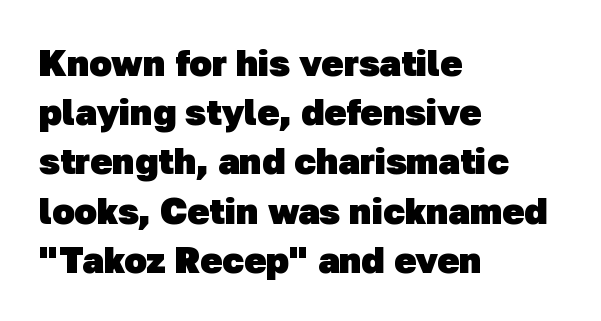
Look at the bottom of the vertical strokes: they stop flat, with no serifs. How are the letters spaced? Ordinarily, with no added tracking. Looks like regular typesetting: each glyph gets only the width it needs. Visually the block forms a straight wall on the left and a jagged coastline on the right. Glance below the letters and you will spot only blank space.
